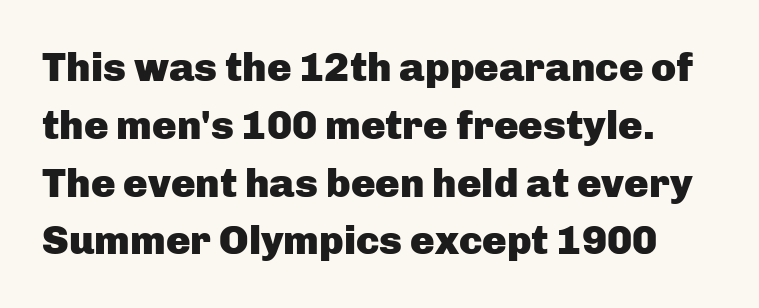
The image shows 41 px heavy sans-serif type, upright; set normal line spacing (1.41x), normal letter spacing, not underlined; low stroke contrast and a medium x-height.
